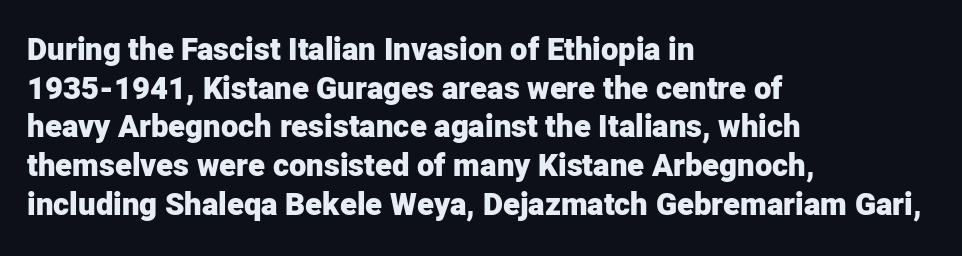
Anything drawn beneath the words? Only blank space. All the whitespace from short lines collects on the right. A typesetter would mark this as roman, not italic. The letters sit at their default tracking, neither squeezed nor spread.
